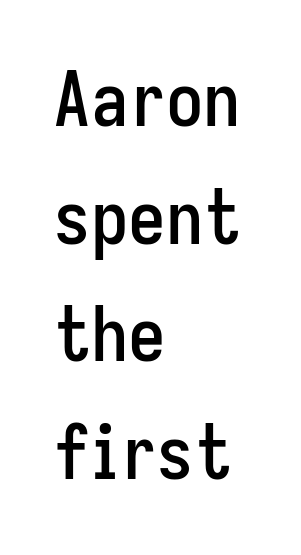
{"serif": "no", "italic": "no", "width": "condensed", "stroke_contrast": "low", "x_height": "medium", "monospaced": "no", "underline": "no", "align": "left", "line_spacing": "normal", "line_spacing_ratio": 1.57, "letter_spacing": "normal", "letter_spacing_em": 0.0, "glyph_px": 75}
